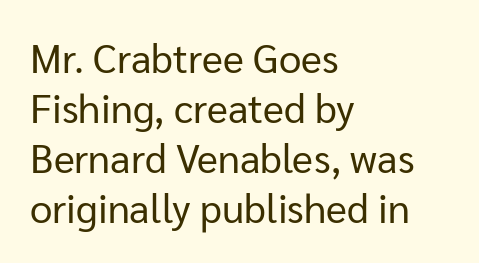
{"serif": "no", "italic": "no", "bold": "no", "weight": "regular", "width": "normal", "stroke_contrast": "low", "x_height": "medium", "monospaced": "no", "underline": "no", "align": "left", "line_spacing": "normal", "line_spacing_ratio": 1.25, "letter_spacing": "normal", "letter_spacing_em": 0.0, "glyph_px": 40}
